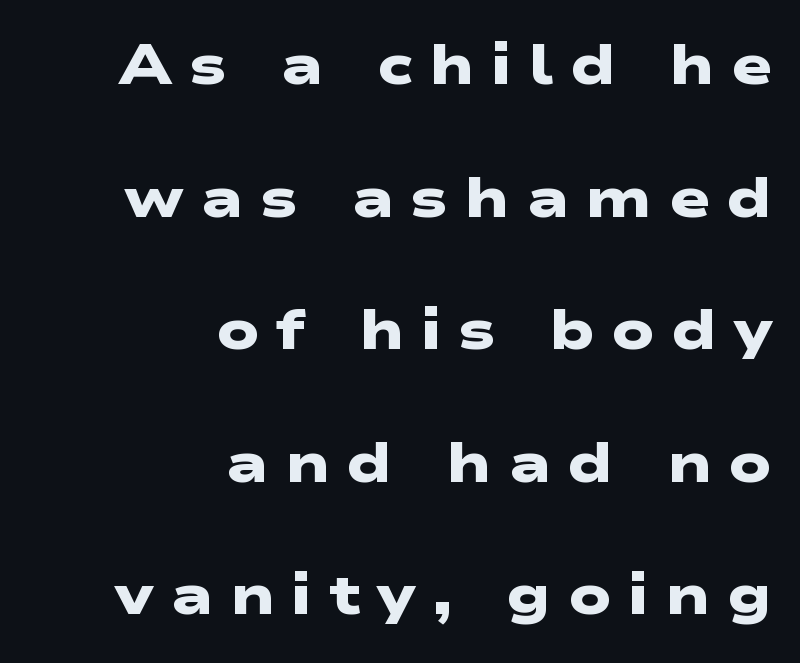
A typesetter would call this leading open, well beyond the default. Is this a fixed-width face? No — the glyphs have proportional, varying widths. Heavy, bold letterforms. The specimen omits any rule beneath the text block's lines. Inter-character spacing is expanded well beyond the font's built-in metrics.
